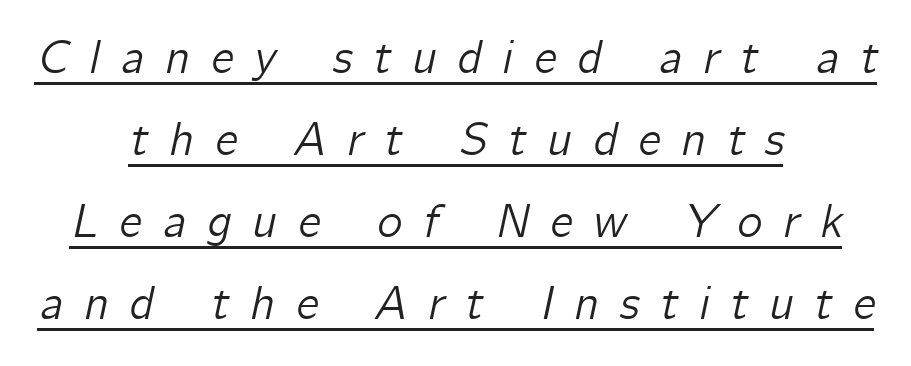
Both edges are ragged and mirror each other, which tells us the setting is centered. Each letter keeps its own natural width here, so spacing adapts to shape. The sample's only ornament is a line tracing under the words. Observe the wide spacing: letters keep a clear distance from each other.
